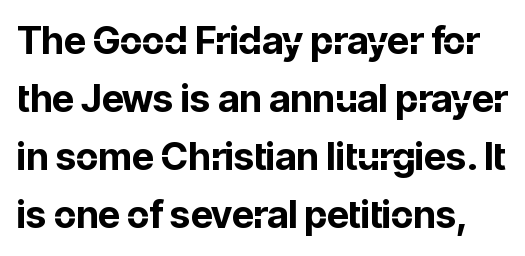
The image shows 38 px bold sans-serif type, upright; set normal line spacing (1.53x), normal letter spacing, not underlined; low stroke contrast and a medium x-height.
